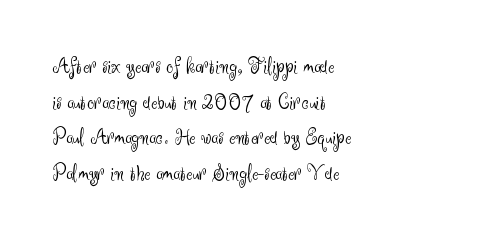
Q: Is the text bold? A: No.
Q: Is the text italic (slanted)? A: No, it is upright.
Q: Is the text underlined? A: No.
Q: How is the paragraph aligned? A: Left-aligned.
Q: Is the spacing between letters normal or unusually wide? A: Normal.
Q: Is the spacing between lines tight, normal or loose? A: Normal.
